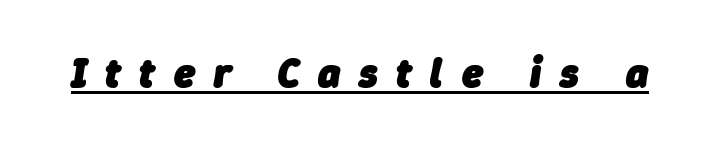
Q: Is the text bold? A: Yes.
Q: Is the text italic (slanted)? A: Yes, it leans right by about 9 degrees.
Q: Is the text underlined? A: Yes.
Q: Is the spacing between letters normal or unusually wide? A: Unusually wide.
Q: Width (condensed, normal, or wide)? A: Normal.
Q: Stroke contrast? A: Low.
Q: x-height? A: Medium.
Q: Monospaced? A: No.
